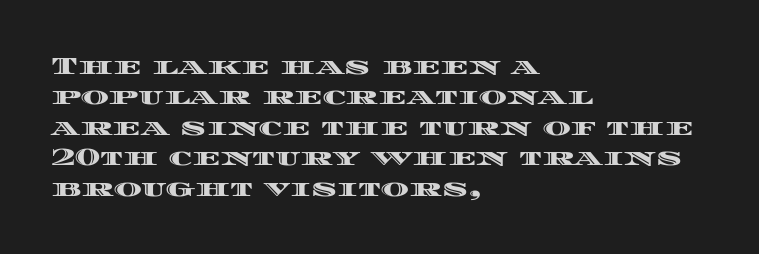
{"italic": "no", "underline": "no", "align": "left", "line_spacing": "normal", "line_spacing_ratio": 1.27, "letter_spacing": "normal", "letter_spacing_em": 0.0, "glyph_px": 24}
